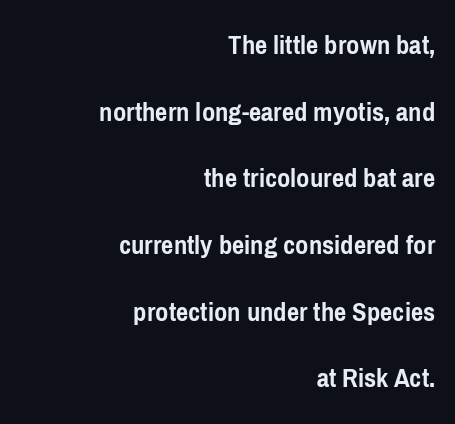
Plain, unruled lines of type. This is sans-serif lettering, the kind often seen on screens and signage. Spacing verdict: proportional, widths tailored to each character. Alignment: flush right. It's the straight-up-and-down kind of type. The space between consecutive lines is lavish.
